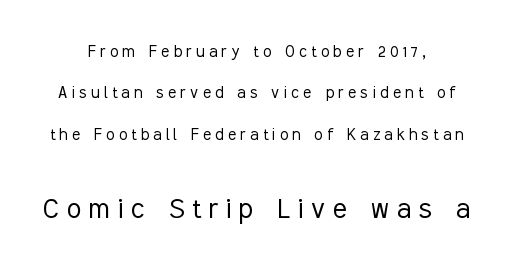
The image shows 33 px light, condensed sans-serif type, upright; set loose line spacing (2.18x), unusually wide letter spacing (+0.23 em), not underlined; the second (bottom) block is 1.74x larger; low stroke contrast and a medium x-height.
